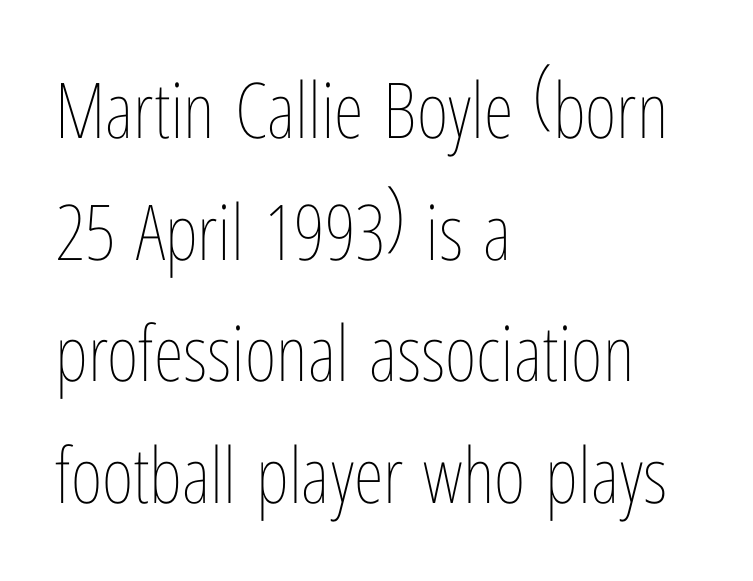
{"italic": "no", "bold": "no", "weight": "thin", "width": "condensed", "stroke_contrast": "low", "x_height": "medium", "monospaced": "no", "underline": "no", "align": "left", "line_spacing": "normal", "line_spacing_ratio": 1.58, "letter_spacing": "normal", "letter_spacing_em": 0.0, "glyph_px": 77}
